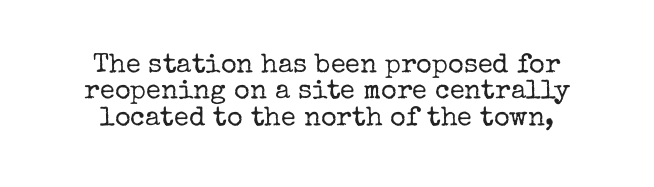
The image shows 27 px text type, upright; set tight line spacing (0.98x), normal letter spacing, not underlined.
